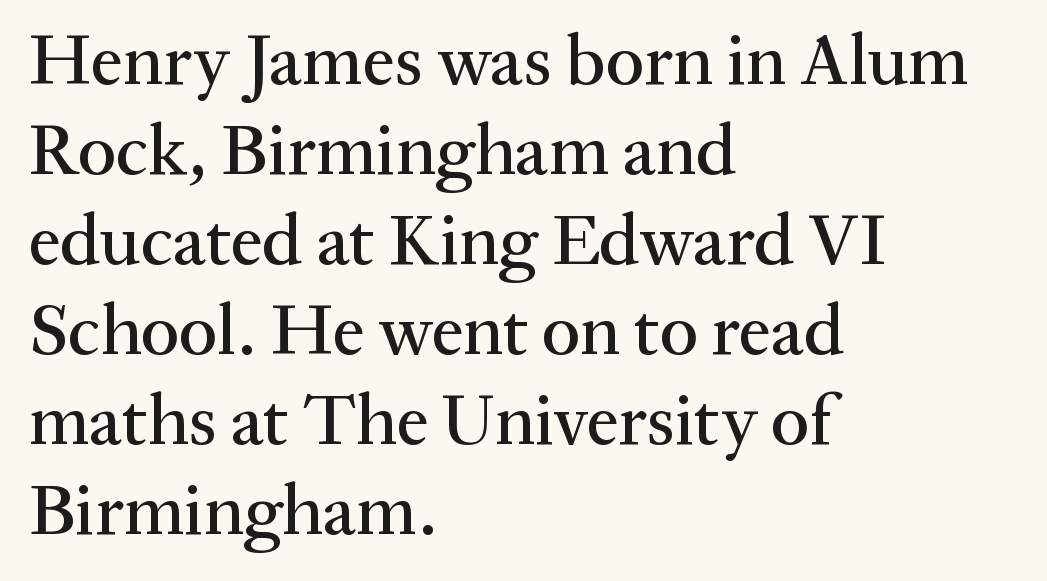
Q: Is the text italic (slanted)? A: No, it is upright.
Q: Is the typeface a serif or a sans-serif typeface? A: Serif.
Q: Is the text underlined? A: No.
Q: How is the paragraph aligned? A: Left-aligned.
Q: Is the spacing between letters normal or unusually wide? A: Normal.
Q: Is the spacing between lines tight, normal or loose? A: Normal.
Q: Width (condensed, normal, or wide)? A: Normal.
Q: Stroke contrast? A: Medium.
Q: x-height? A: Medium.
Q: Monospaced? A: No.
